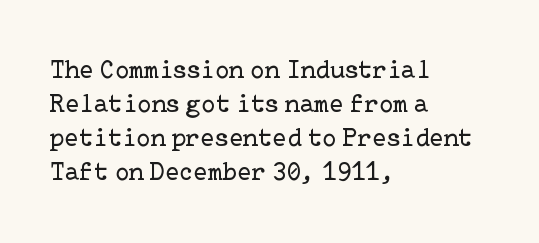
Descenders are the only things crossing below the line. All the whitespace from short lines collects on the right. Characters remain perfectly vertical along every line. The letters sit at their default tracking, neither squeezed nor spread.
